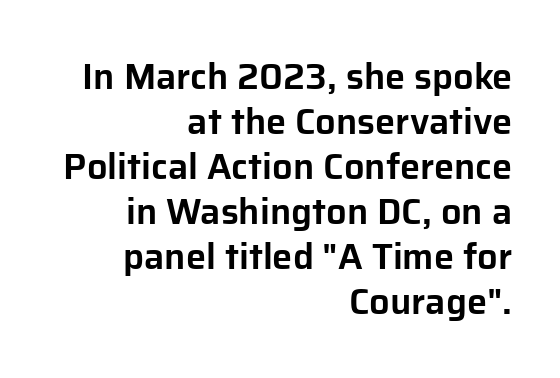
{"serif": "no", "italic": "no", "width": "normal", "stroke_contrast": "low", "x_height": "medium", "monospaced": "no", "underline": "no", "align": "right", "line_spacing": "normal", "line_spacing_ratio": 1.25, "letter_spacing": "normal", "letter_spacing_em": 0.0, "glyph_px": 36}
